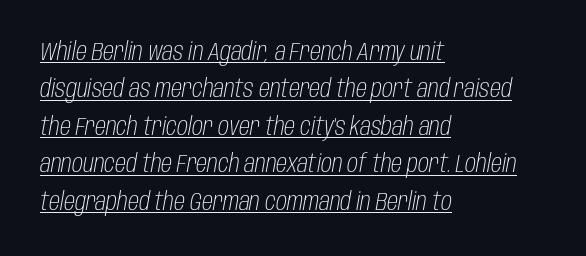
The image shows 25 px text type, italic (leaning right); set left-aligned, normal line spacing (1.5x), normal letter spacing, underlined.
